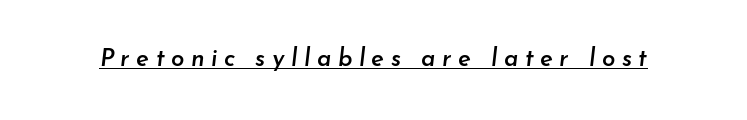
Q: Is the text bold? A: Semi-bold.
Q: Is the text italic (slanted)? A: Yes, it leans right by about 7 degrees.
Q: Is the text underlined? A: Yes.
Q: Is the spacing between letters normal or unusually wide? A: Unusually wide.
